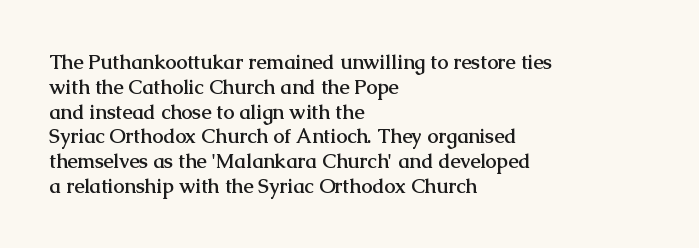
Line starts are locked; line ends wander. Tracking value appears to be zero — textbook default spacing. Style check: upright. Rule under the text: the space is simply empty. Heavy-handed strokes throughout: this text is bold.
